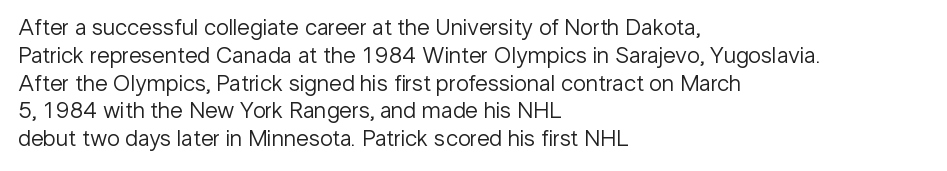
Q: Is the text bold? A: No.
Q: Is the text italic (slanted)? A: No, it is upright.
Q: Is the text underlined? A: No.
Q: How is the paragraph aligned? A: Left-aligned.
Q: Is the spacing between letters normal or unusually wide? A: Normal.
